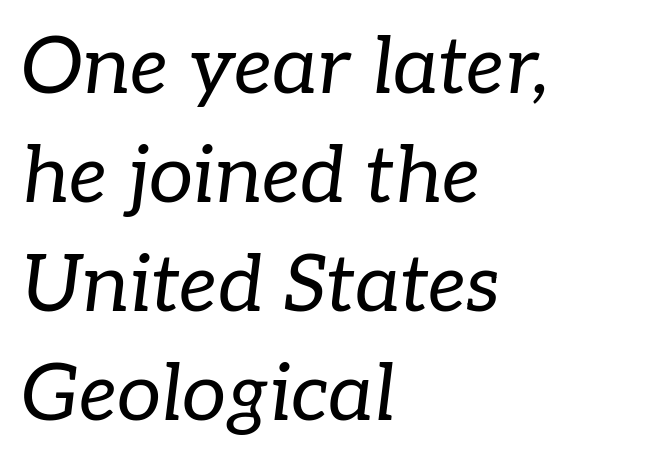
The image shows 79 px regular-weight serif type, italic (leaning right); set left-aligned, normal line spacing (1.38x), normal letter spacing, not underlined; low stroke contrast and a medium x-height.
